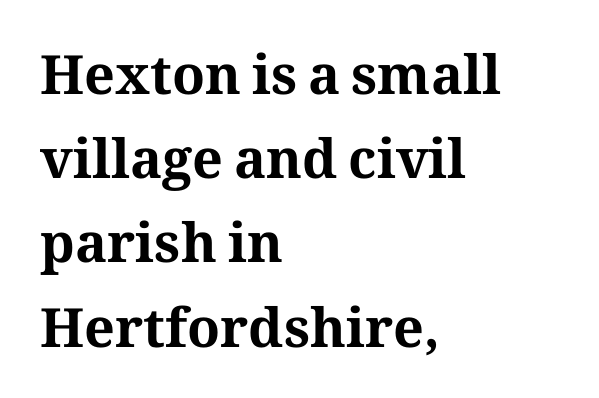
{"serif": "yes", "italic": "no", "bold": "yes", "weight": "bold", "width": "normal", "stroke_contrast": "medium", "x_height": "medium", "monospaced": "no", "underline": "no", "align": "left", "line_spacing": "normal", "line_spacing_ratio": 1.56, "letter_spacing": "normal", "letter_spacing_em": 0.0, "glyph_px": 54}
